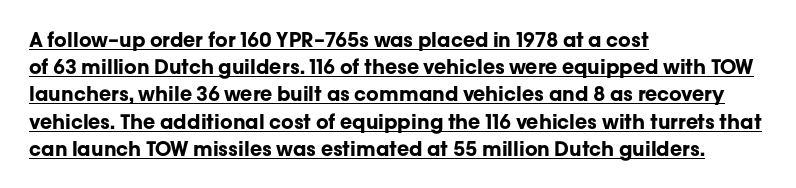
Letter spacing: default. Is there an underline? Yes — a line sits under the letters. Reading down the column, the eye jumps a familiar distance to each next line. Typographic density is high because the face is bold. Upright lettering throughout. The lines are quadded left.
